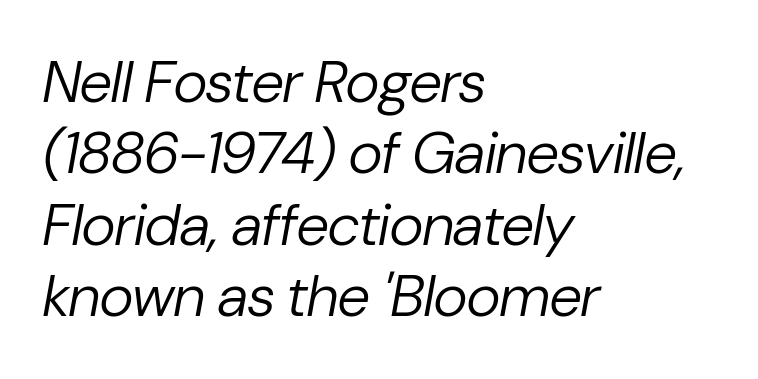
The image shows 59 px regular-weight type, italic (leaning right); set left-aligned, line spacing 1.21x, normal letter spacing, not underlined; low stroke contrast and a medium x-height.
